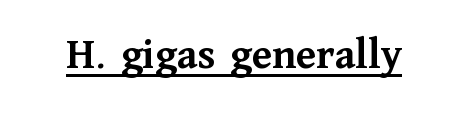
The lettering stays uniformly vertical, giving the passage a roman look. Here the designer chose a conventional face with non-uniform glyph widths. Tracking value appears to be zero — textbook default spacing. Heft: maximum for text — a bold.
